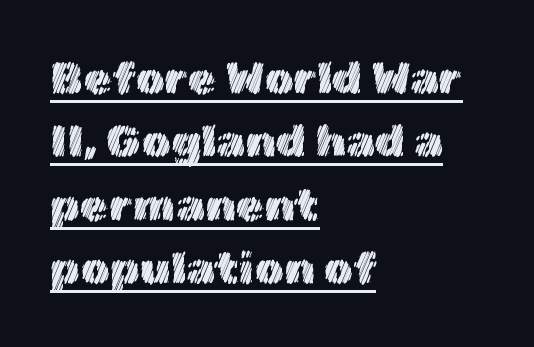
Q: Is the text italic (slanted)? A: No, it is upright.
Q: Is the text underlined? A: Yes.
Q: How is the paragraph aligned? A: Left-aligned.
Q: Is the spacing between letters normal or unusually wide? A: Normal.
Q: Is the spacing between lines tight, normal or loose? A: Normal.
Q: Width (condensed, normal, or wide)? A: Normal.
Q: x-height? A: Medium.
Q: Monospaced? A: No.
